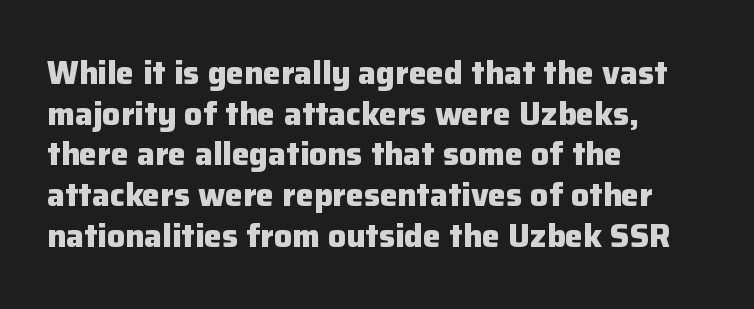
Evenly set lines give the paragraph a standard silhouette. Check where the strokes stop: nothing finishes them off — pure sans. Here the designer chose a conventional face with non-uniform glyph widths. The lettering holds an erect, upright posture throughout.
